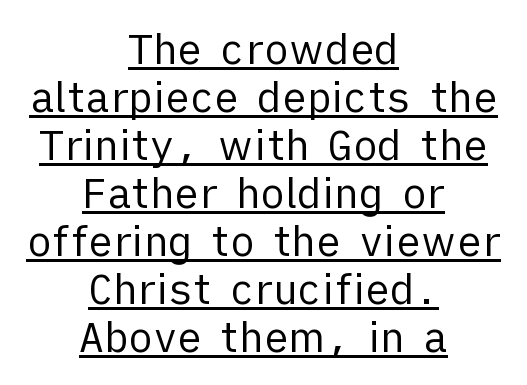
{"serif": "no", "italic": "no", "bold": "no", "weight": "regular", "width": "normal", "stroke_contrast": "low", "x_height": "medium", "monospaced": "no", "underline": "yes", "align": "center", "line_spacing_ratio": 1.17, "letter_spacing": "normal", "letter_spacing_em": 0.0, "glyph_px": 41}
